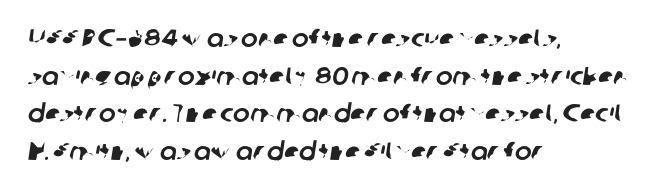
The zone under the glyphs is completely vacant. The letters sit at their default tracking, neither squeezed nor spread. Each line starts at the same left margin while the right side varies. A typesetter would call this leading conventional body-copy spacing.
